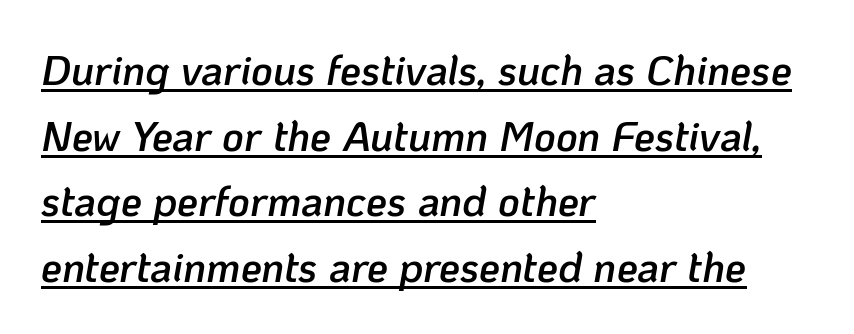
The image shows 42 px semibold type, italic (leaning right); set left-aligned, normal line spacing (1.56x), normal letter spacing, underlined; low stroke contrast and a medium x-height.
